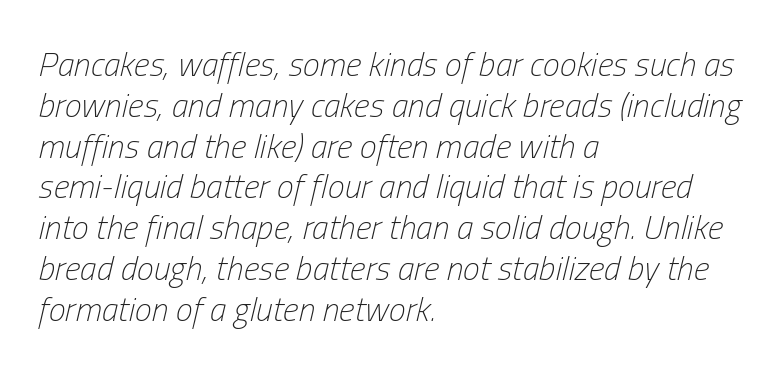
The image shows 34 px light, condensed type, italic (leaning right); set left-aligned, line spacing 1.2x, normal letter spacing, not underlined; low stroke contrast and a medium x-height.
